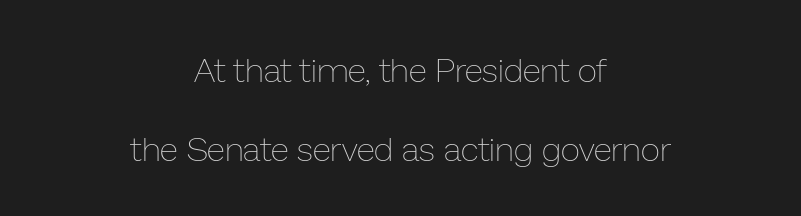
Think of a printed novel: that variable character pitch is what you see here. Nobody touched the tracking dial on this one. Stems and bowls with no extra thickness — not bold. Italic: no, the glyphs are upright roman. Beneath every word, the page is bare.
